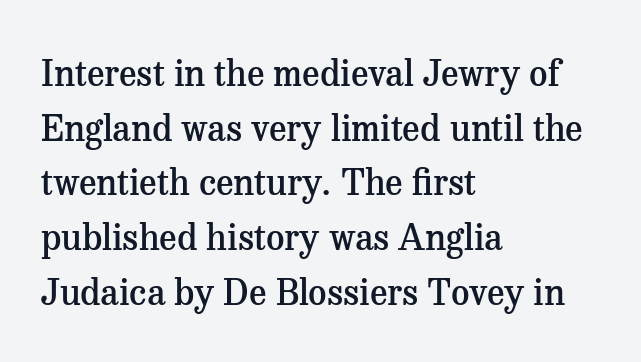
Q: Is the text bold? A: Semi-bold.
Q: Is the text italic (slanted)? A: No, it is upright.
Q: Is the typeface a serif or a sans-serif typeface? A: Serif.
Q: Is the text underlined? A: No.
Q: How is the paragraph aligned? A: Left-aligned.
Q: Is the spacing between letters normal or unusually wide? A: Normal.
Q: Is the spacing between lines tight, normal or loose? A: Normal.
Q: Width (condensed, normal, or wide)? A: Normal.
Q: Stroke contrast? A: Medium.
Q: x-height? A: Medium.
Q: Monospaced? A: No.
